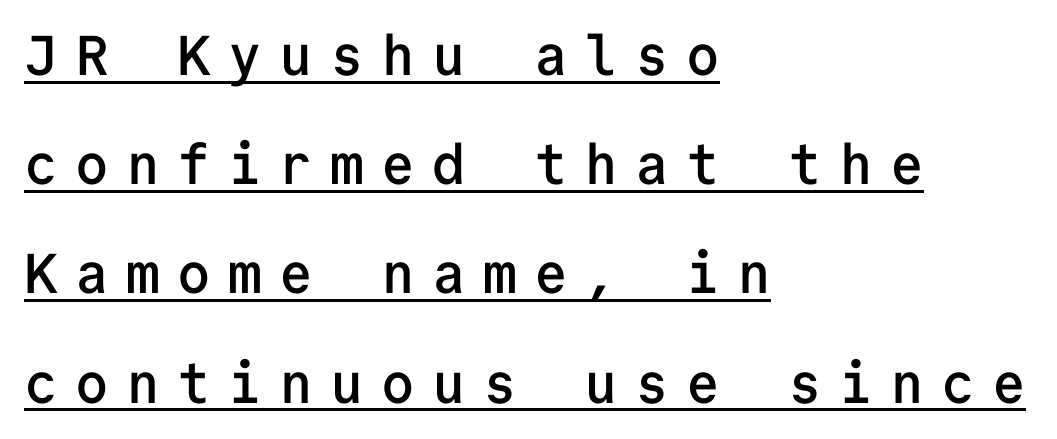
Notice how a bar underscores the lettering throughout. These lines are set flush left with a ragged right edge. On the weight axis this lands at semibold, roughly 600. Horizontal bands of white between lines are thick stripes. Stroke terminals: plain, sans-serif. Vertical strokes here are truly vertical.
